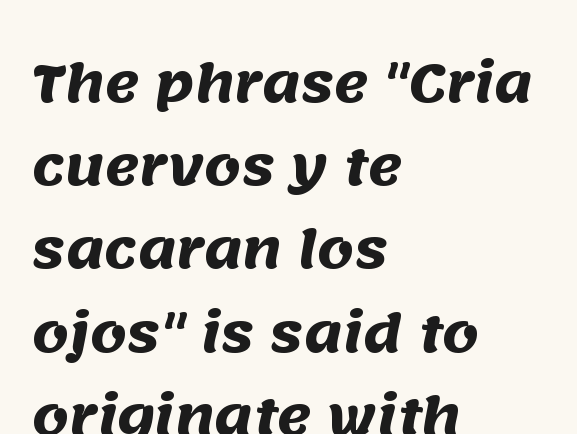
{"serif": "no", "bold": "yes", "weight": "heavy", "width": "normal", "stroke_contrast": "medium", "x_height": "large", "monospaced": "no", "underline": "no", "align": "left", "line_spacing": "normal", "line_spacing_ratio": 1.6, "letter_spacing": "normal", "letter_spacing_em": 0.0, "glyph_px": 52}
